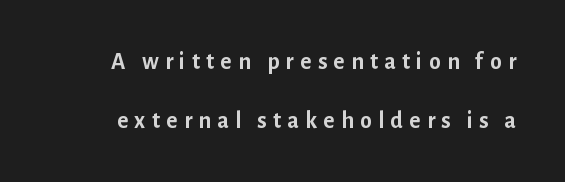
{"italic": "no", "bold": "yes", "underline": "no", "line_spacing": "loose", "line_spacing_ratio": 2.44, "letter_spacing": "wide", "letter_spacing_em": 0.26, "glyph_px": 24}
